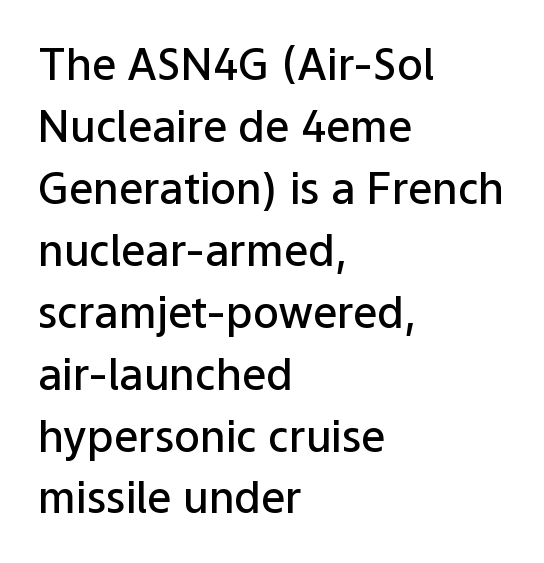
{"serif": "no", "italic": "no", "bold": "semi", "weight": "semibold", "width": "normal", "stroke_contrast": "low", "x_height": "medium", "monospaced": "no", "underline": "no", "align": "left", "line_spacing": "normal", "line_spacing_ratio": 1.44, "letter_spacing": "normal", "letter_spacing_em": 0.0, "glyph_px": 43}
